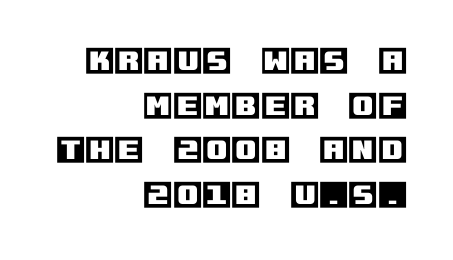
The image shows 30 px text type, upright; set right-aligned, normal line spacing (1.49x), normal letter spacing, not underlined; a large x-height.
